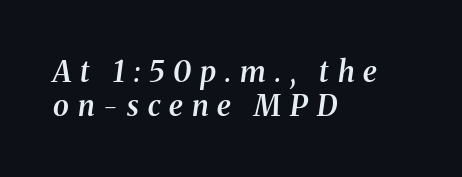
Here the glyphs are tracked loosely, breaking word shapes into spaced letters. Which margin do the lines hug? The left one — the right edge is uneven. The typesetting leans somewhat heavy: a semibold. The specimen omits any rule beneath the text block's lines. The type family on display is of the serif kind. Do the characters align in a grid? No, the font is proportional.
